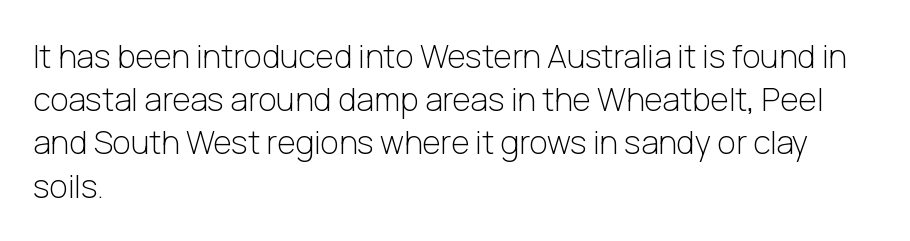
{"serif": "no", "italic": "no", "bold": "no", "weight": "light", "width": "normal", "stroke_contrast": "low", "x_height": "medium", "monospaced": "no", "underline": "no", "align": "left", "line_spacing": "normal", "line_spacing_ratio": 1.35, "letter_spacing": "normal", "letter_spacing_em": 0.0, "glyph_px": 32}
